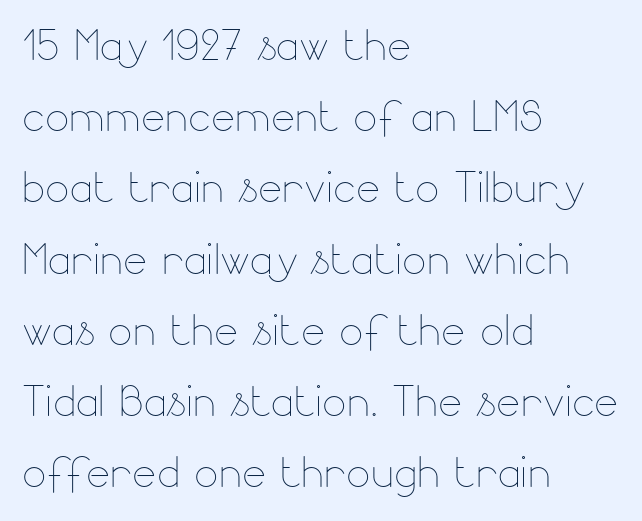
The image shows 57 px thin type, upright; set left-aligned, normal line spacing (1.25x), normal letter spacing, not underlined; low stroke contrast and a small x-height.
